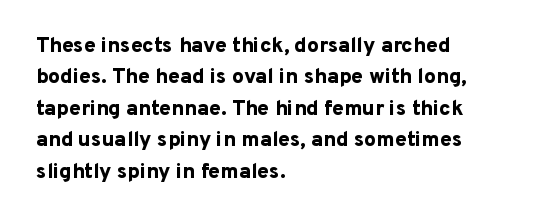
The image shows 21 px bold type, upright; set left-aligned, normal line spacing (1.5x), normal letter spacing, not underlined.
